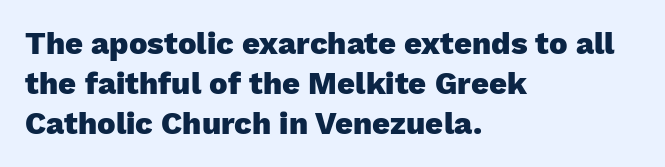
Q: Is the text bold? A: Yes.
Q: Is the text italic (slanted)? A: No, it is upright.
Q: Is the typeface a serif or a sans-serif typeface? A: Sans-serif.
Q: Is the text underlined? A: No.
Q: How is the paragraph aligned? A: Left-aligned.
Q: Is the spacing between letters normal or unusually wide? A: Normal.
Q: Is the spacing between lines tight, normal or loose? A: Normal.
Q: Width (condensed, normal, or wide)? A: Normal.
Q: Stroke contrast? A: Low.
Q: x-height? A: Medium.
Q: Monospaced? A: No.
